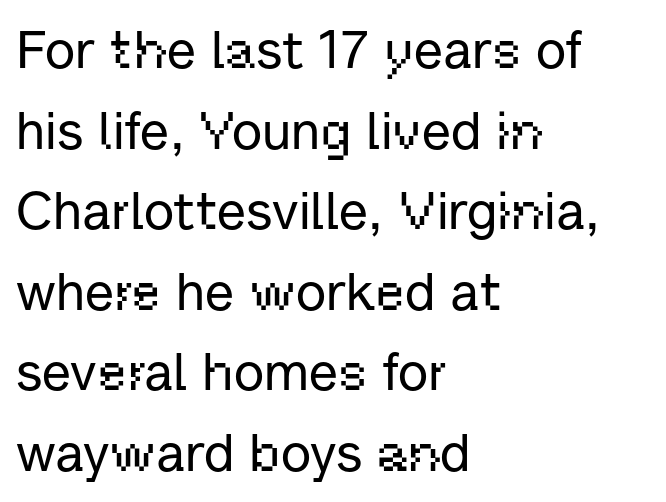
Q: Is the text italic (slanted)? A: No, it is upright.
Q: Is the typeface a serif or a sans-serif typeface? A: Sans-serif.
Q: Is the text underlined? A: No.
Q: How is the paragraph aligned? A: Left-aligned.
Q: Is the spacing between letters normal or unusually wide? A: Normal.
Q: Is the spacing between lines tight, normal or loose? A: Normal.
Q: Width (condensed, normal, or wide)? A: Normal.
Q: Stroke contrast? A: Low.
Q: x-height? A: Medium.
Q: Monospaced? A: No.
